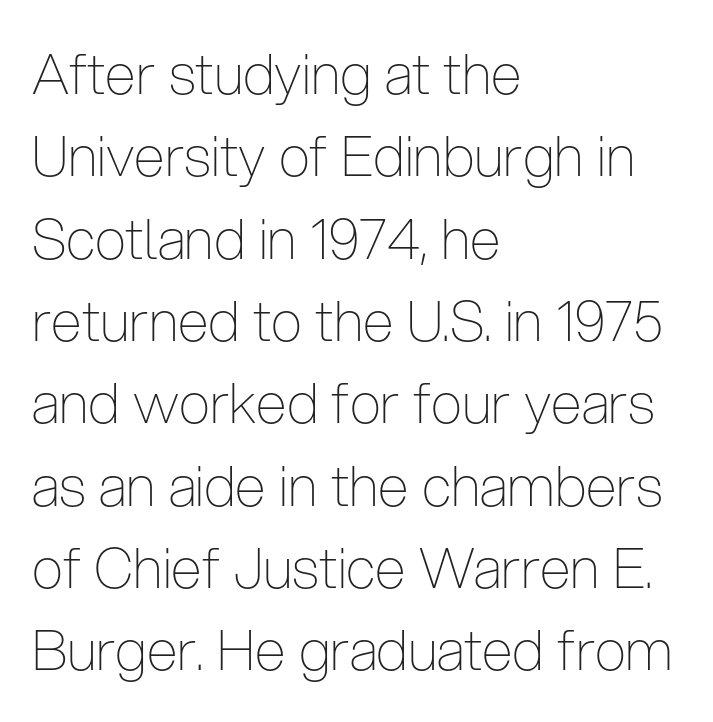
Q: Is the text bold? A: No.
Q: Is the text italic (slanted)? A: No, it is upright.
Q: Is the typeface a serif or a sans-serif typeface? A: Sans-serif.
Q: Is the text underlined? A: No.
Q: How is the paragraph aligned? A: Left-aligned.
Q: Is the spacing between letters normal or unusually wide? A: Normal.
Q: Is the spacing between lines tight, normal or loose? A: Normal.
Q: Width (condensed, normal, or wide)? A: Condensed.
Q: Stroke contrast? A: Low.
Q: x-height? A: Medium.
Q: Monospaced? A: No.
